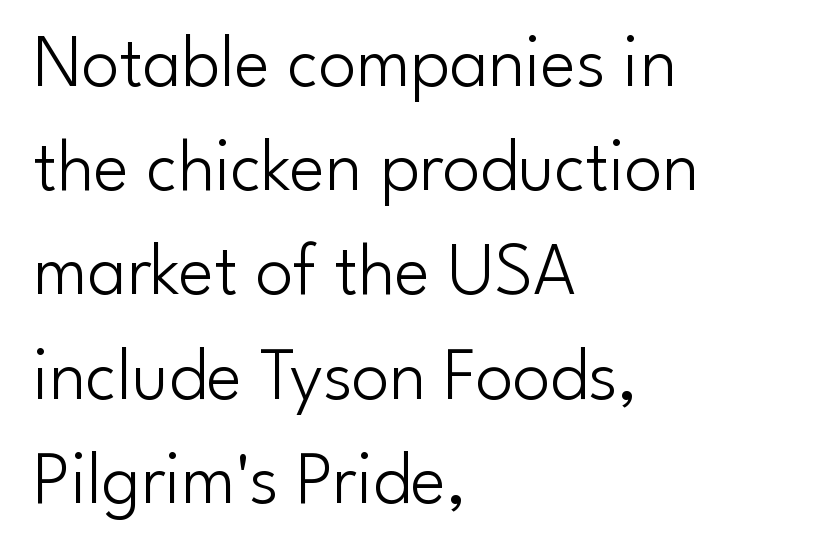
Q: Is the text bold? A: No.
Q: Is the text italic (slanted)? A: No, it is upright.
Q: Is the typeface a serif or a sans-serif typeface? A: Sans-serif.
Q: Is the text underlined? A: No.
Q: How is the paragraph aligned? A: Left-aligned.
Q: Is the spacing between letters normal or unusually wide? A: Normal.
Q: Is the spacing between lines tight, normal or loose? A: Normal.
Q: Width (condensed, normal, or wide)? A: Normal.
Q: Stroke contrast? A: Low.
Q: x-height? A: Small.
Q: Monospaced? A: No.
